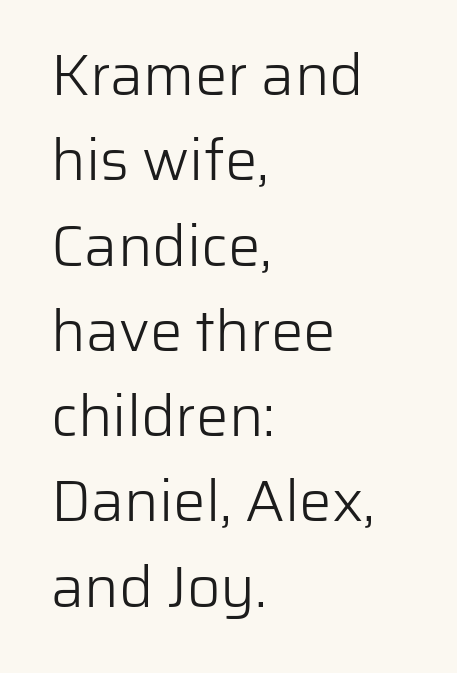
What stands out about the letter spacing? Nothing — it is the standard amount. Character widths vary here, with narrow letters taking less room than wide ones. In terms of letterform style, serifs are entirely absent. The weight tops out at a normal text grade. The ragged edge is on the right, which tells us the setting is flush left.
